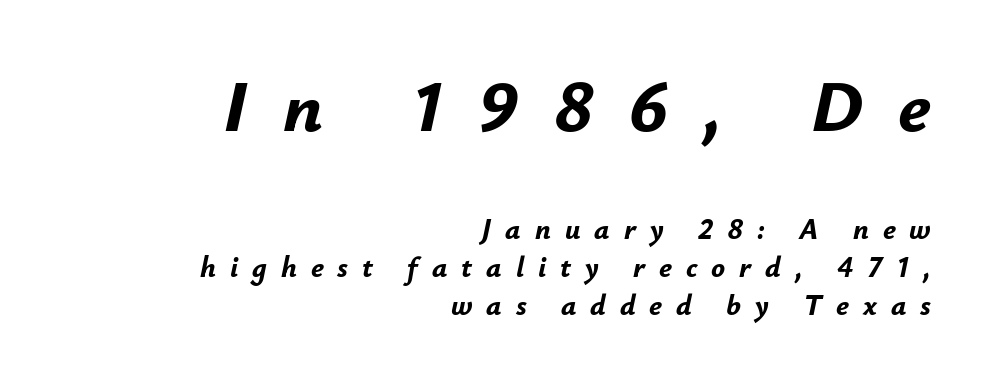
The image shows 73 px bold type, italic (leaning right); set right-aligned, normal line spacing (1.31x), unusually wide letter spacing (+0.48 em), not underlined; the first (top) block is 2.52x larger; low stroke contrast and a small x-height.
